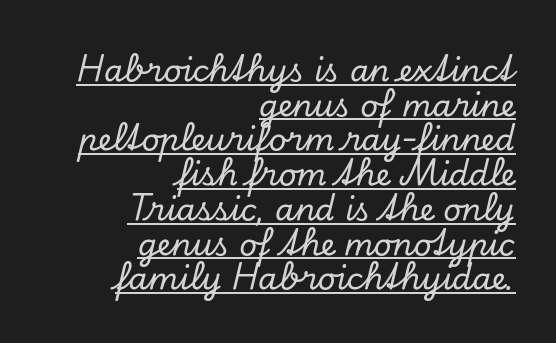
Q: Is the text italic (slanted)? A: Yes, it leans right by about 13 degrees.
Q: Is the typeface a serif or a sans-serif typeface? A: Serif.
Q: Is the text underlined? A: Yes.
Q: How is the paragraph aligned? A: Right-aligned.
Q: Is the spacing between letters normal or unusually wide? A: Normal.
Q: Is the spacing between lines tight, normal or loose? A: Tight.
Q: Width (condensed, normal, or wide)? A: Normal.
Q: Stroke contrast? A: Low.
Q: x-height? A: Small.
Q: Monospaced? A: No.
